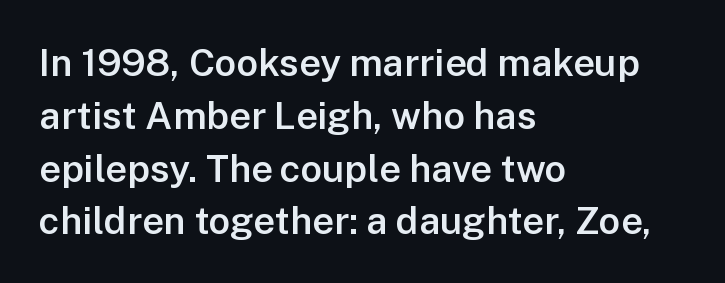
Here the designer chose a conventional face with non-uniform glyph widths. Interline gaps are of average width in this sample. Check under the words: just untouched page. Typeset ragged right — the left edge is the straight one. Observe the ordinary spacing: letters are neighbours, not strangers.
